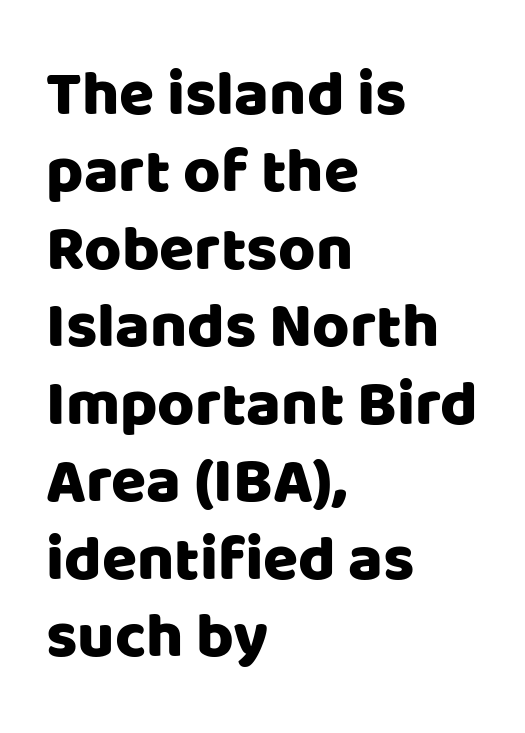
The image shows 64 px sans-serif type, upright; set left-aligned, line spacing 1.21x, normal letter spacing, not underlined; low stroke contrast and a large x-height.
